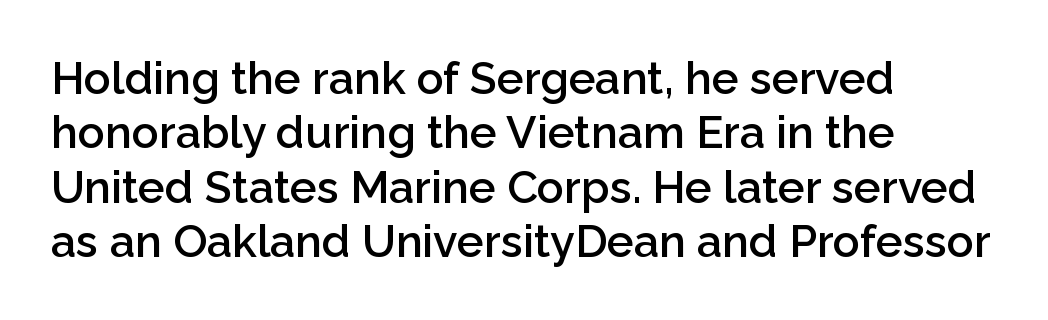
Q: Is the text bold? A: Semi-bold.
Q: Is the text italic (slanted)? A: No, it is upright.
Q: Is the typeface a serif or a sans-serif typeface? A: Sans-serif.
Q: Is the text underlined? A: No.
Q: How is the paragraph aligned? A: Left-aligned.
Q: Is the spacing between letters normal or unusually wide? A: Normal.
Q: Width (condensed, normal, or wide)? A: Normal.
Q: Stroke contrast? A: Low.
Q: x-height? A: Medium.
Q: Monospaced? A: No.
